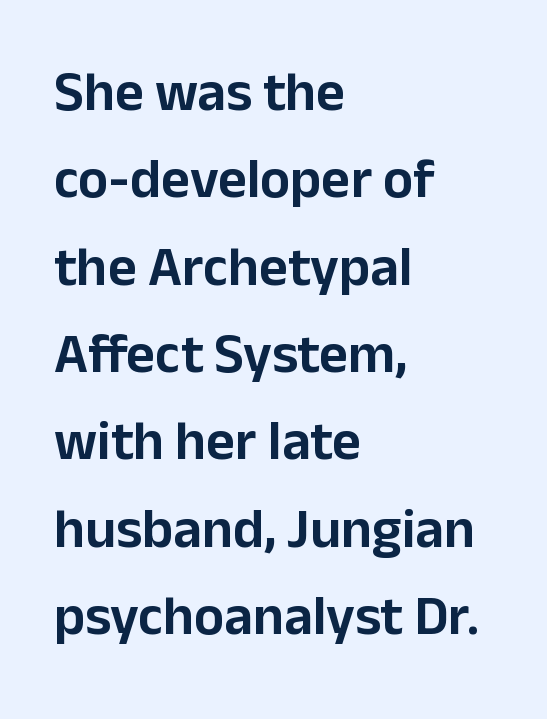
{"serif": "no", "italic": "no", "width": "normal", "stroke_contrast": "low", "x_height": "medium", "monospaced": "no", "underline": "no", "align": "left", "line_spacing": "normal", "line_spacing_ratio": 1.56, "letter_spacing": "normal", "letter_spacing_em": 0.0, "glyph_px": 56}
